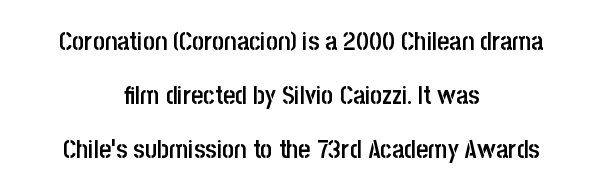
Q: Is the text bold? A: Semi-bold.
Q: Is the text italic (slanted)? A: No, it is upright.
Q: Is the text underlined? A: No.
Q: How is the paragraph aligned? A: Centered.
Q: Is the spacing between letters normal or unusually wide? A: Normal.
Q: Is the spacing between lines tight, normal or loose? A: Loose.
